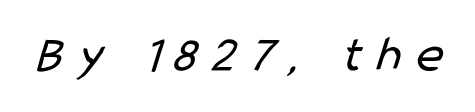
The image shows 51 px regular-weight, condensed sans-serif type; set unusually wide letter spacing (+0.3 em), not underlined; low stroke contrast and a medium x-height.
